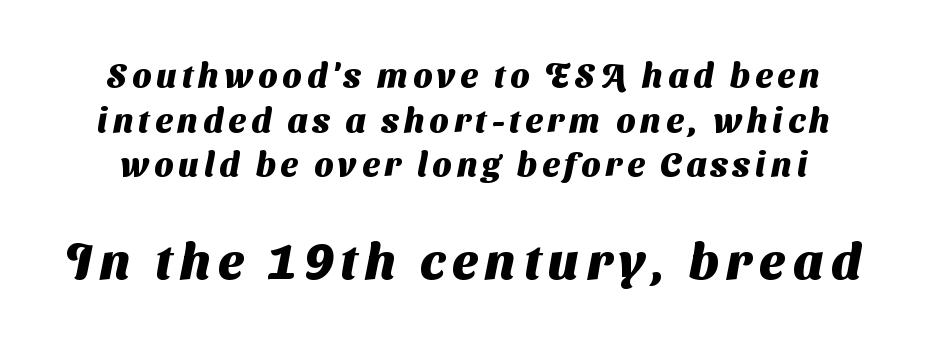
Here the designer chose a conventional face with non-uniform glyph widths. The typesetting leans heavy: a genuine bold. Rows of type keep a routine distance in the vertical direction. In this sample the second text group is rendered at the bigger scale.
